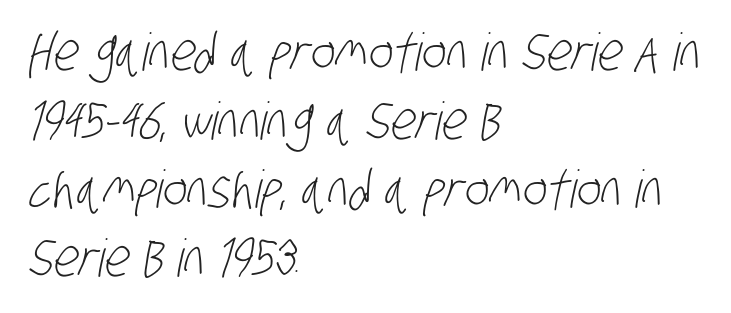
{"serif": "no", "bold": "no", "weight": "light", "width": "condensed", "stroke_contrast": "low", "x_height": "large", "monospaced": "no", "underline": "no", "align": "left", "line_spacing": "normal", "line_spacing_ratio": 1.32, "letter_spacing": "normal", "letter_spacing_em": 0.0, "glyph_px": 52}
